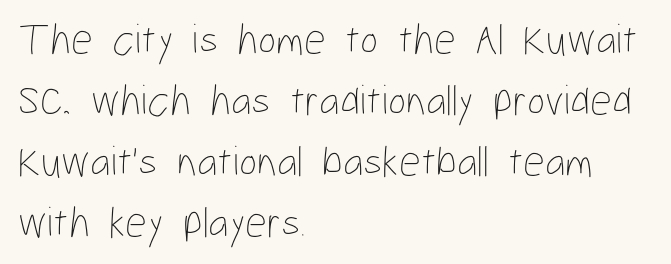
The image shows 43 px thin, condensed type, upright; set left-aligned, normal line spacing (1.42x), normal letter spacing, not underlined; low stroke contrast and a medium x-height.
